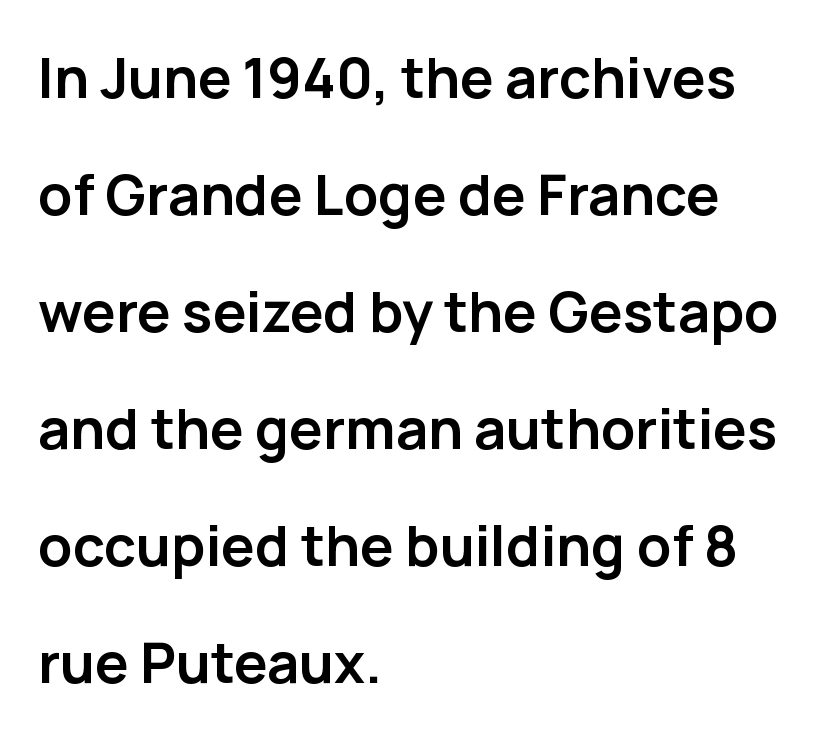
Q: Is the text bold? A: Yes.
Q: Is the text italic (slanted)? A: No, it is upright.
Q: Is the typeface a serif or a sans-serif typeface? A: Sans-serif.
Q: Is the text underlined? A: No.
Q: How is the paragraph aligned? A: Left-aligned.
Q: Is the spacing between letters normal or unusually wide? A: Normal.
Q: Is the spacing between lines tight, normal or loose? A: Loose.
Q: Width (condensed, normal, or wide)? A: Normal.
Q: Stroke contrast? A: Low.
Q: x-height? A: Medium.
Q: Monospaced? A: No.
